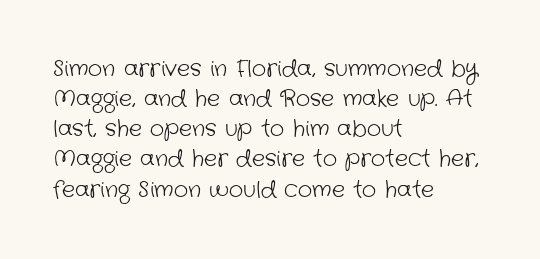
Q: Is the text bold? A: No.
Q: Is the text underlined? A: No.
Q: How is the paragraph aligned? A: Left-aligned.
Q: Is the spacing between letters normal or unusually wide? A: Normal.
Q: Is the spacing between lines tight, normal or loose? A: Normal.
